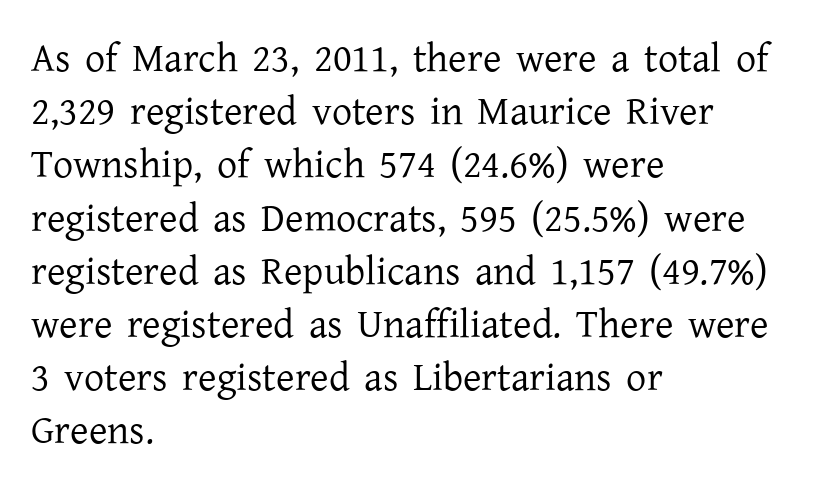
{"serif": "yes", "italic": "no", "bold": "no", "weight": "regular", "width": "normal", "stroke_contrast": "low", "x_height": "medium", "monospaced": "no", "underline": "no", "align": "left", "line_spacing": "normal", "line_spacing_ratio": 1.33, "letter_spacing": "normal", "letter_spacing_em": 0.0, "glyph_px": 40}
